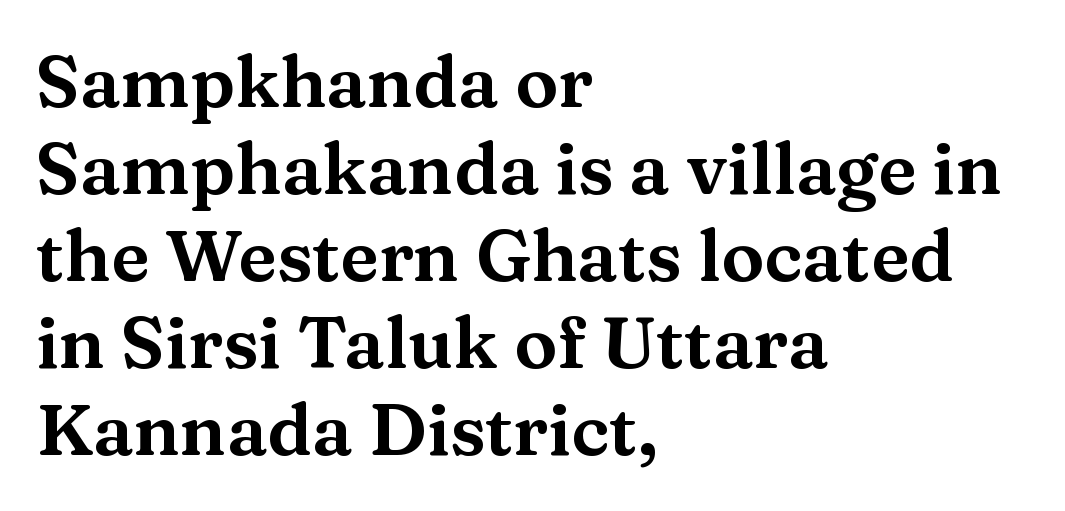
A typesetter would call this zero additional tracking. A serif font was chosen for this passage. Designer's note — italics off, roman on. The rag falls on the right side of this text block.
